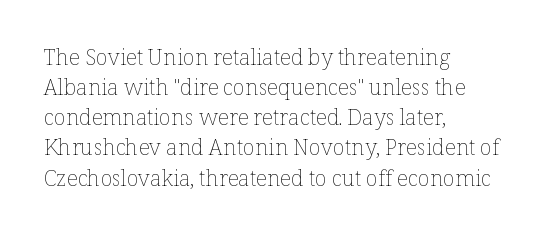
The letterforms sit shoulder to shoulder at normal distance. The space directly below the letters is spotless. Counters stay open thanks to moderate or lighter strokes. The vertical gap from one line to the next is medium. Ascenders rise straight up at ninety degrees. The ragged edge is on the right, which tells us the setting is flush left.
